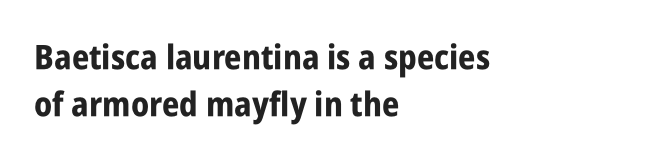
{"serif": "no", "italic": "no", "bold": "yes", "weight": "bold", "width": "condensed", "stroke_contrast": "low", "x_height": "large", "monospaced": "no", "underline": "no", "align": "left", "line_spacing": "normal", "line_spacing_ratio": 1.37, "letter_spacing": "normal", "letter_spacing_em": 0.0, "glyph_px": 34}
